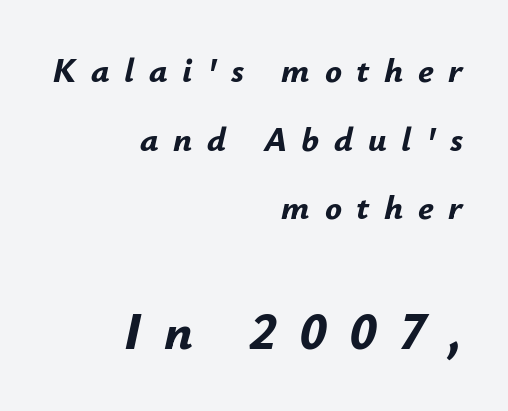
{"italic": "yes", "lean": "right", "slant_degrees": 12, "bold": "yes", "weight": "bold", "width": "normal", "stroke_contrast": "low", "x_height": "small", "monospaced": "no", "underline": "no", "align": "right", "line_spacing": "loose", "line_spacing_ratio": 1.96, "letter_spacing": "wide", "letter_spacing_em": 0.42, "larger_block": "second", "size_ratio": 1.51, "glyph_px": 53}
